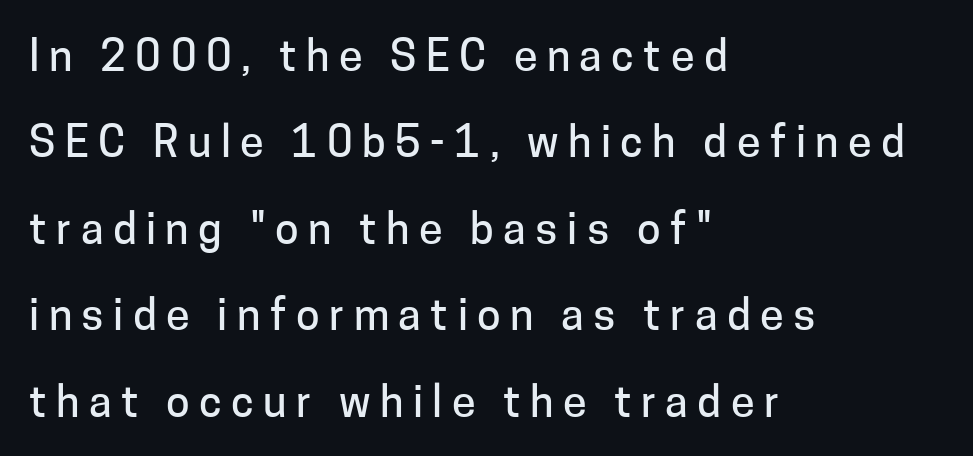
The face used here is a sans, in the tradition of grotesques and geometrics. If you measured baseline to baseline, you'd find a long distance. The letters advance in unequal steps, a hallmark of proportional type. Observe the wide spacing: letters keep a clear distance from each other. Does the copy run flush right? No — it runs flush left.
